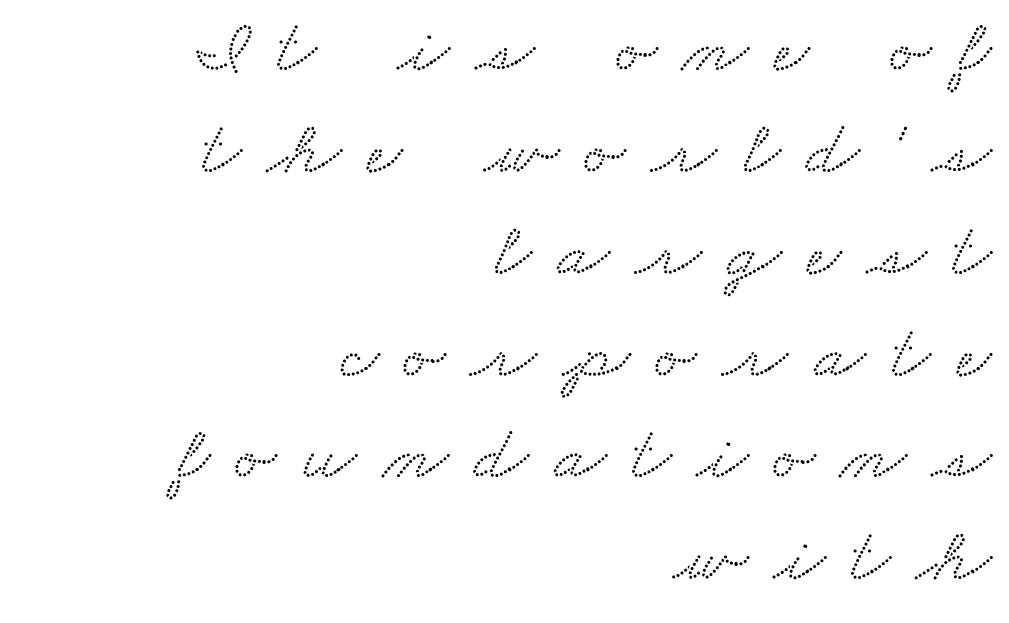
Has an underline been added? It has not. The glyphs in this specimen are seriffed. You could not count columns in this text — the font is proportionally spaced. The letters are spread apart with noticeably loose tracking. Leading matches the norm, producing a regular column.
